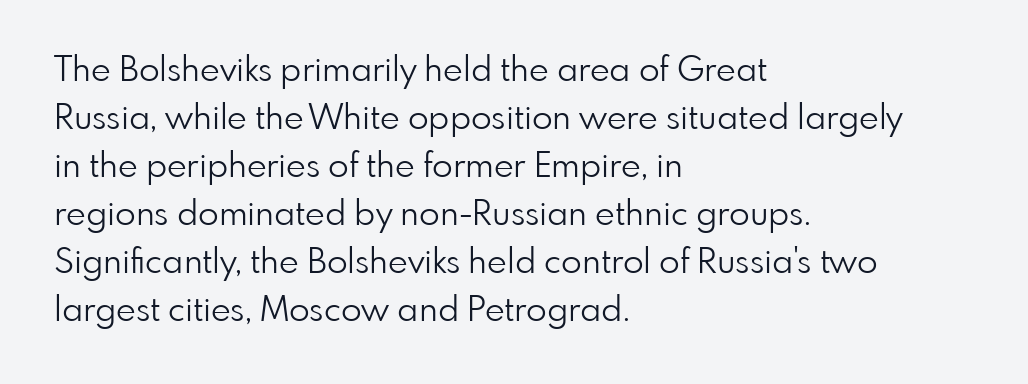
Q: Is the text bold? A: No.
Q: Is the text italic (slanted)? A: No, it is upright.
Q: Is the typeface a serif or a sans-serif typeface? A: Sans-serif.
Q: Is the text underlined? A: No.
Q: How is the paragraph aligned? A: Left-aligned.
Q: Is the spacing between letters normal or unusually wide? A: Normal.
Q: Is the spacing between lines tight, normal or loose? A: Normal.
Q: Width (condensed, normal, or wide)? A: Normal.
Q: Stroke contrast? A: Low.
Q: x-height? A: Small.
Q: Monospaced? A: No.
